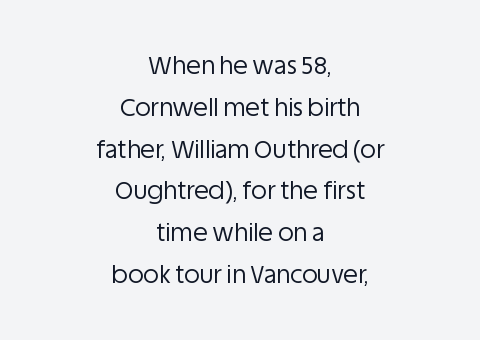
The image shows 24 px text type, upright; set centered, line spacing 1.74x, normal letter spacing, not underlined.
